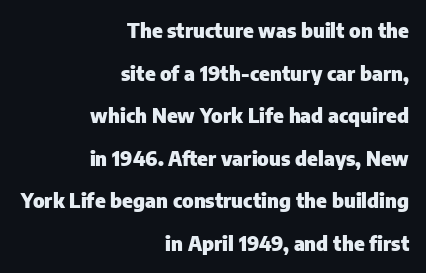
Short and long lines alike share a common ending point at right. This sample uses an upright cut, with every glyph sitting square on the baseline. Nobody drew a line under any word here. On the weight axis this lands at bold, roughly 700.
